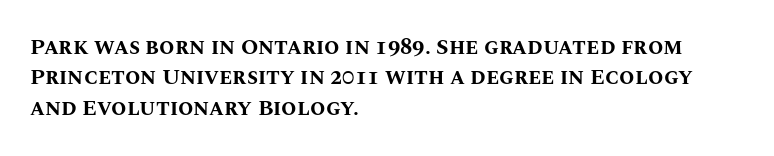
The image shows 22 px bold type, upright; set left-aligned, normal line spacing (1.38x), normal letter spacing, not underlined.
